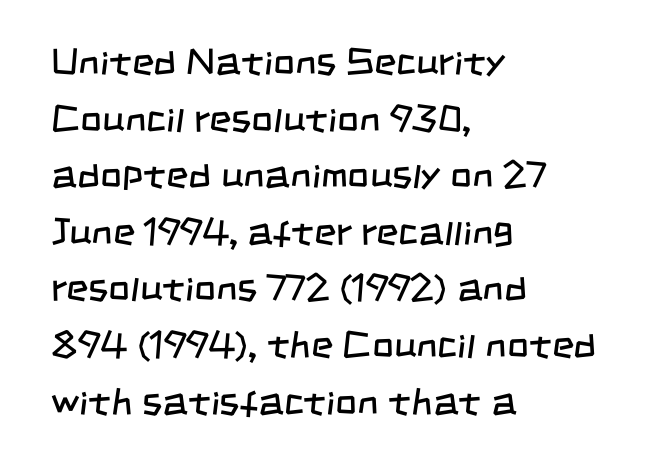
Q: Is the text bold? A: No.
Q: Is the typeface a serif or a sans-serif typeface? A: Sans-serif.
Q: Is the text underlined? A: No.
Q: How is the paragraph aligned? A: Left-aligned.
Q: Is the spacing between letters normal or unusually wide? A: Normal.
Q: Is the spacing between lines tight, normal or loose? A: Normal.
Q: Width (condensed, normal, or wide)? A: Condensed.
Q: Stroke contrast? A: Low.
Q: x-height? A: Large.
Q: Monospaced? A: No.
